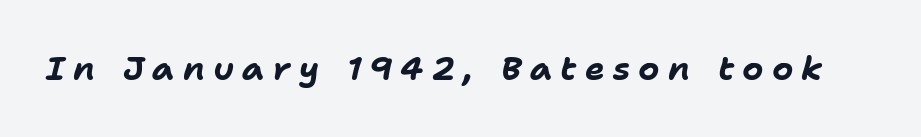
Rule under the text: the space is simply empty. Short note: letters widely spaced. Spacing verdict: proportional, widths tailored to each character. The axis of the letterforms is tilted away from vertical.
